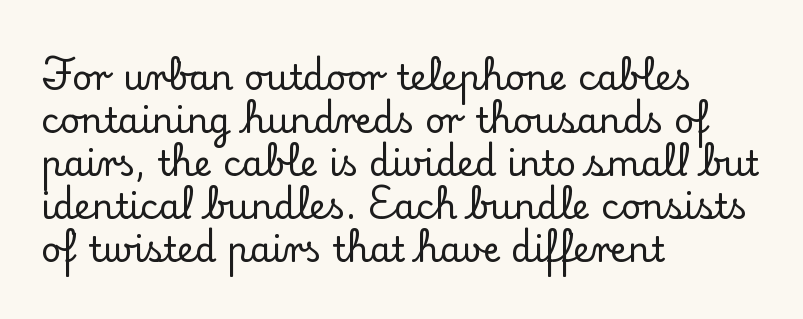
{"serif": "yes", "italic": "no", "width": "normal", "stroke_contrast": "low", "x_height": "small", "monospaced": "no", "underline": "no", "align": "left", "line_spacing_ratio": 1.23, "letter_spacing": "normal", "letter_spacing_em": 0.0, "glyph_px": 35}
